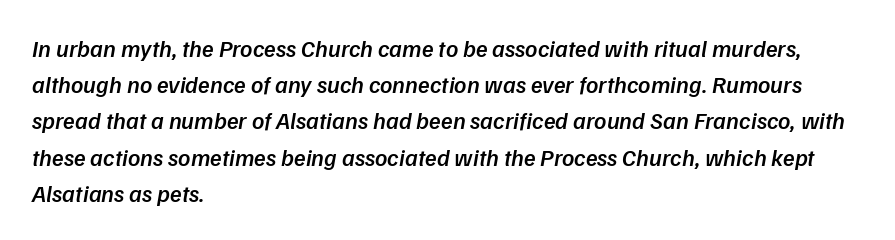
{"italic": "yes", "lean": "right", "slant_degrees": 9, "bold": "semi", "underline": "no", "align": "left", "line_spacing": "normal", "line_spacing_ratio": 1.51, "letter_spacing": "normal", "letter_spacing_em": 0.0, "glyph_px": 24}
